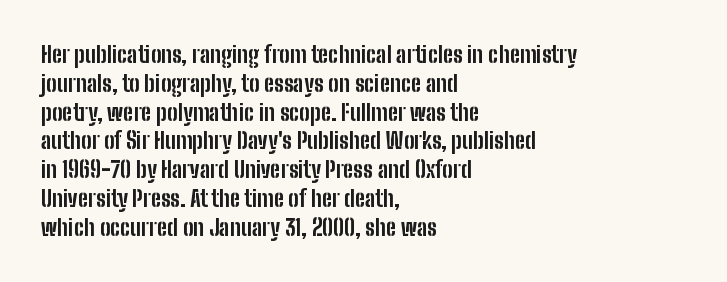
The image shows 22 px bold type, upright; set left-aligned, normal line spacing (1.31x), normal letter spacing, not underlined.
